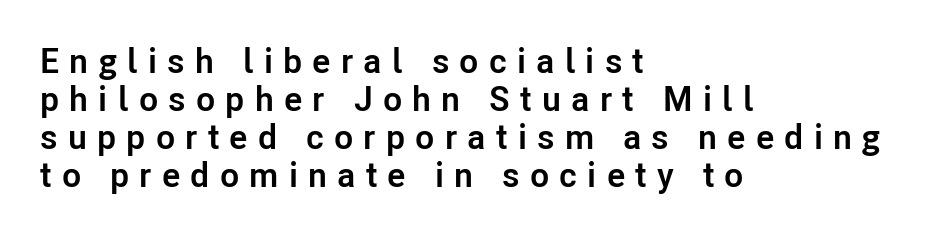
Q: Is the text bold? A: Yes.
Q: Is the text italic (slanted)? A: No, it is upright.
Q: Is the typeface a serif or a sans-serif typeface? A: Sans-serif.
Q: Is the text underlined? A: No.
Q: How is the paragraph aligned? A: Left-aligned.
Q: Is the spacing between letters normal or unusually wide? A: Unusually wide.
Q: Is the spacing between lines tight, normal or loose? A: Tight.
Q: Width (condensed, normal, or wide)? A: Normal.
Q: Stroke contrast? A: Low.
Q: x-height? A: Medium.
Q: Monospaced? A: No.
